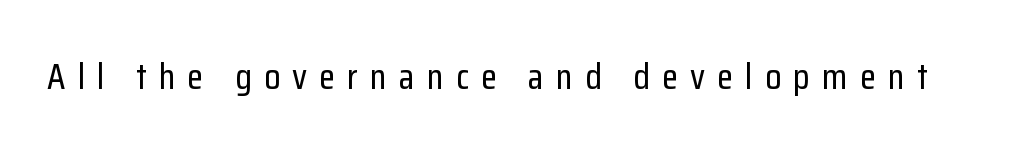
{"serif": "no", "italic": "no", "width": "condensed", "stroke_contrast": "low", "x_height": "medium", "monospaced": "no", "underline": "no", "letter_spacing": "wide", "letter_spacing_em": 0.33, "glyph_px": 37}
